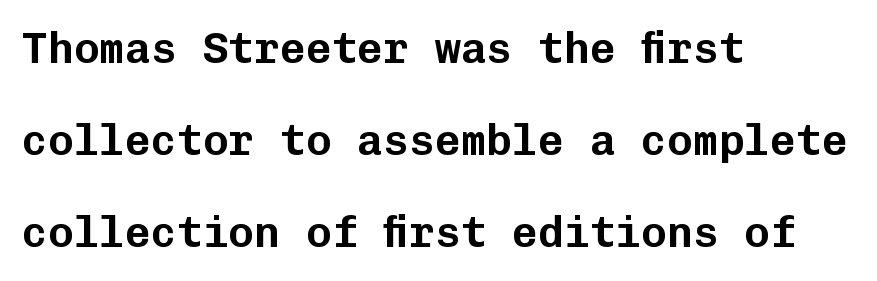
{"serif": "no", "italic": "no", "width": "normal", "stroke_contrast": "low", "x_height": "medium", "monospaced": "yes", "underline": "no", "align": "left", "line_spacing": "loose", "line_spacing_ratio": 2.14, "letter_spacing": "normal", "letter_spacing_em": 0.0, "glyph_px": 43}
